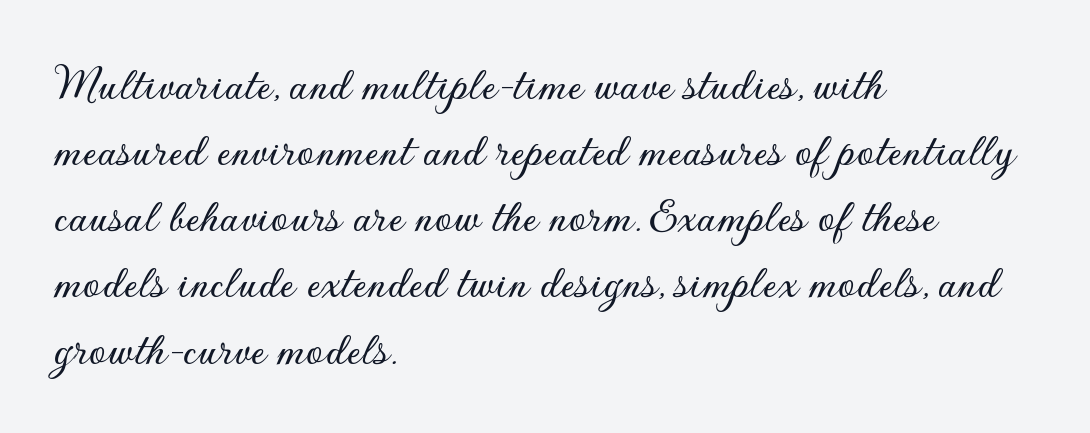
In CSS terms this would be text-align: left. The characters display no serif detailing; their extremities are plain. Spacing between characters is what you'd get straight out of the box. Line spacing here is normal. Spacing verdict: proportional, widths tailored to each character. Any mark beneath the type? The region is blank.
